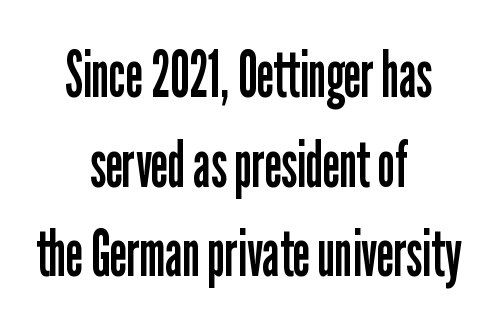
The image shows 64 px regular-weight, condensed sans-serif type, upright; set centered, normal line spacing (1.4x), normal letter spacing, not underlined; low stroke contrast and a medium x-height.
